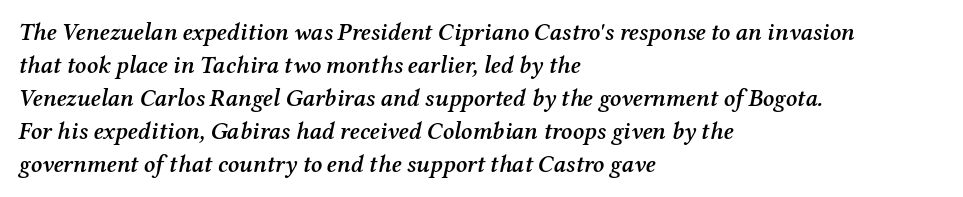
No extra tracking has been applied to these lines. Plain, unruled lines of type. Italic: yes, the glyphs are oblique. Vertically, the passage feels balanced, rows spaced as you'd expect. Its strokes are somewhat broadened, the hallmark of semibold type. Left-aligned paragraph, ragged on the right.
